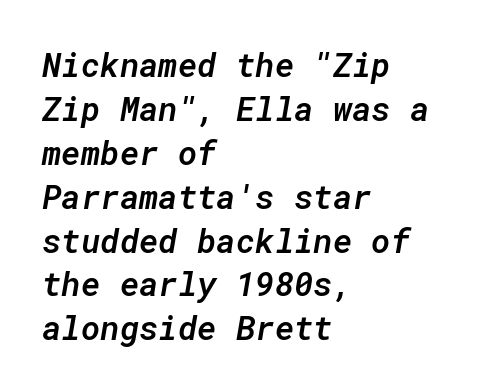
Strokes here are thickened, but only to semibold level. Fixed-width glyphs throughout — classic coding-font behaviour. Notice how descenders clear the ascenders below comfortably — that's standard leading. Quick note: underline off.
